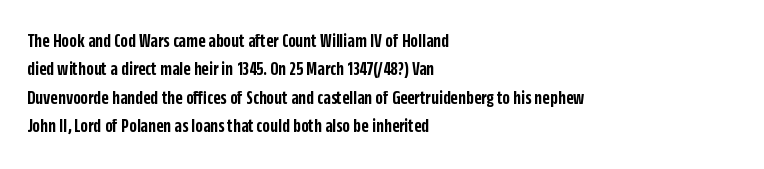
Q: Is the text bold? A: Semi-bold.
Q: Is the text italic (slanted)? A: No, it is upright.
Q: Is the text underlined? A: No.
Q: How is the paragraph aligned? A: Left-aligned.
Q: Is the spacing between letters normal or unusually wide? A: Normal.
Q: Is the spacing between lines tight, normal or loose? A: Normal.
